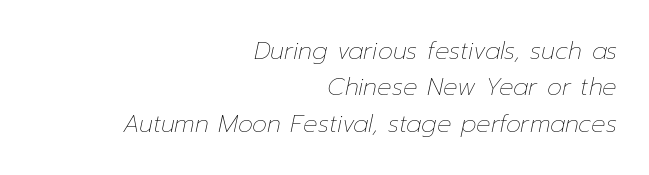
{"italic": "yes", "lean": "right", "slant_degrees": 12, "bold": "no", "underline": "no", "align": "right", "line_spacing": "normal", "line_spacing_ratio": 1.52, "letter_spacing": "normal", "letter_spacing_em": 0.0, "glyph_px": 24}
